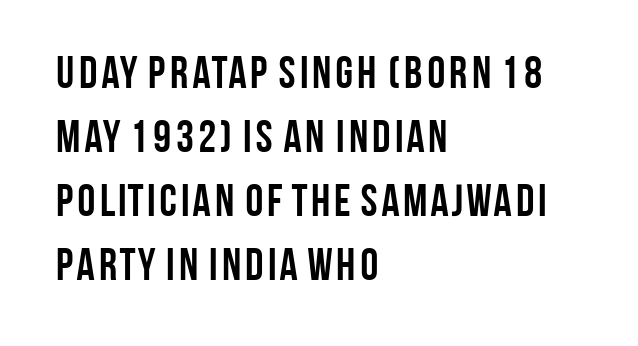
The vertical gap from one line to the next is medium. Varying glyph widths throughout — classic text-font behaviour. A student would call this left alignment; a typographer would say flush left, rag right. Honestly, the letter spacing is just normal — you wouldn't notice it. Style check: upright.
